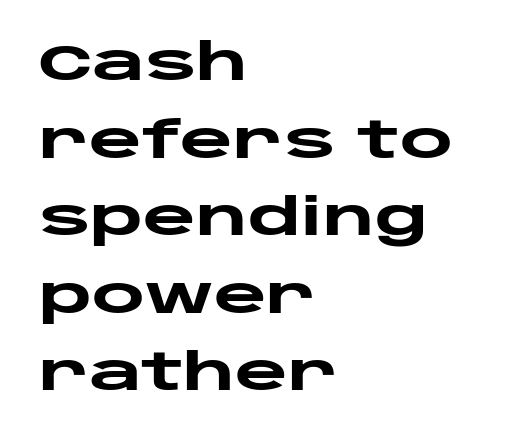
Q: Is the text bold? A: Yes.
Q: Is the text italic (slanted)? A: No, it is upright.
Q: Is the typeface a serif or a sans-serif typeface? A: Sans-serif.
Q: Is the text underlined? A: No.
Q: How is the paragraph aligned? A: Left-aligned.
Q: Is the spacing between letters normal or unusually wide? A: Normal.
Q: Is the spacing between lines tight, normal or loose? A: Normal.
Q: Width (condensed, normal, or wide)? A: Wide.
Q: Stroke contrast? A: Low.
Q: x-height? A: Large.
Q: Monospaced? A: No.
